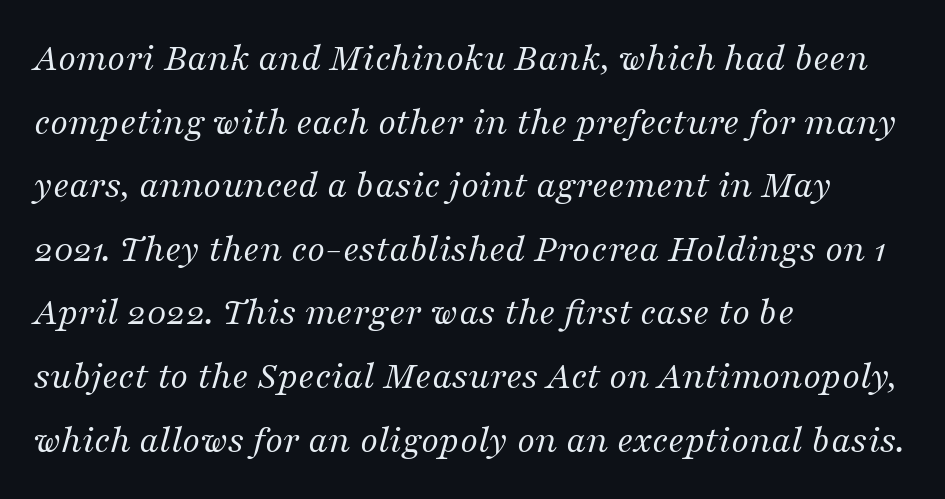
The image shows 40 px regular-weight serif type, italic (leaning right); set left-aligned, normal line spacing (1.59x), normal letter spacing, not underlined; medium stroke contrast and a medium x-height.
